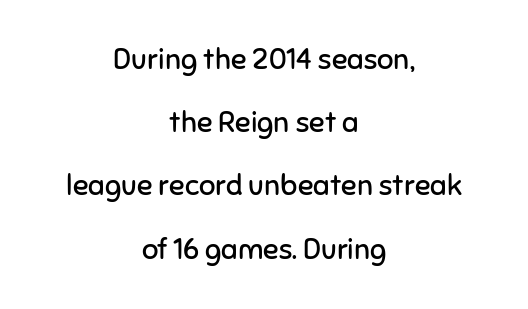
If you drew a line through each stem, it would be perfectly vertical. The gaps between neighbouring characters are ordinary and unremarkable. Grotesque or geometric, the face here clearly has no serifs. How would I describe the line gaps? Wide and relaxed. Caption: multi-line text, centered on the measure. Stems here are at most as thick as an everyday book face.
